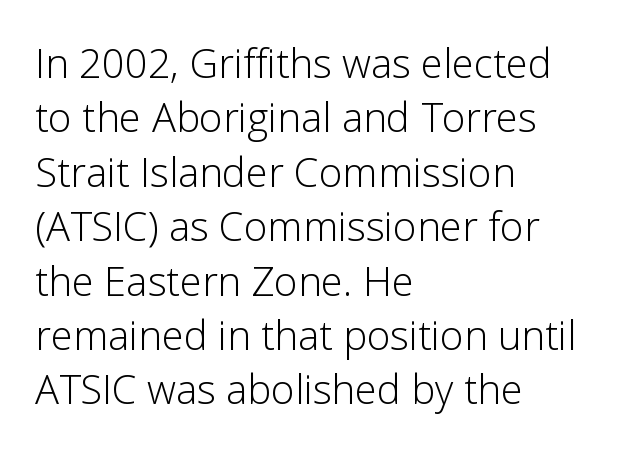
Q: Is the text bold? A: No.
Q: Is the text italic (slanted)? A: No, it is upright.
Q: Is the typeface a serif or a sans-serif typeface? A: Sans-serif.
Q: Is the text underlined? A: No.
Q: How is the paragraph aligned? A: Left-aligned.
Q: Is the spacing between letters normal or unusually wide? A: Normal.
Q: Is the spacing between lines tight, normal or loose? A: Normal.
Q: Width (condensed, normal, or wide)? A: Normal.
Q: Stroke contrast? A: Low.
Q: x-height? A: Medium.
Q: Monospaced? A: No.
